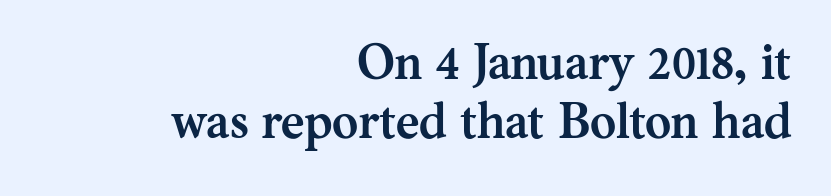
Q: Is the text bold? A: Yes.
Q: Is the text italic (slanted)? A: No, it is upright.
Q: Is the typeface a serif or a sans-serif typeface? A: Serif.
Q: Is the text underlined? A: No.
Q: How is the paragraph aligned? A: Right-aligned.
Q: Is the spacing between letters normal or unusually wide? A: Normal.
Q: Width (condensed, normal, or wide)? A: Normal.
Q: Stroke contrast? A: Medium.
Q: x-height? A: Medium.
Q: Monospaced? A: No.
